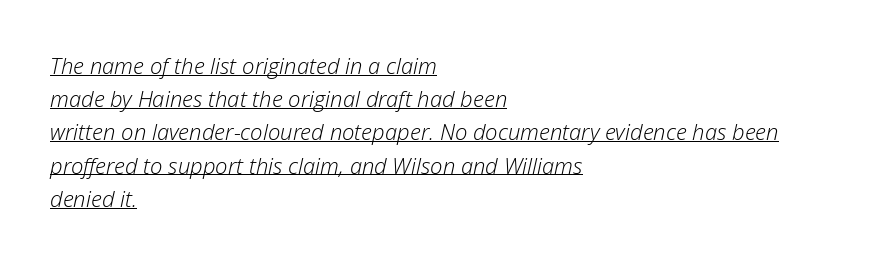
Q: Is the text bold? A: No.
Q: Is the text italic (slanted)? A: Yes, it leans right by about 12 degrees.
Q: Is the text underlined? A: Yes.
Q: How is the paragraph aligned? A: Left-aligned.
Q: Is the spacing between letters normal or unusually wide? A: Normal.
Q: Is the spacing between lines tight, normal or loose? A: Normal.
